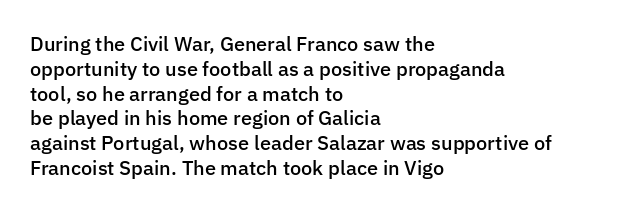
Where is the straight margin? On the left. These words are printed semibold, heavier than regular yet not bold. Designer's note — italics off, roman on. The space beneath each line is pristine and unruled. Words appear dense and cohesive because spacing is normal.
